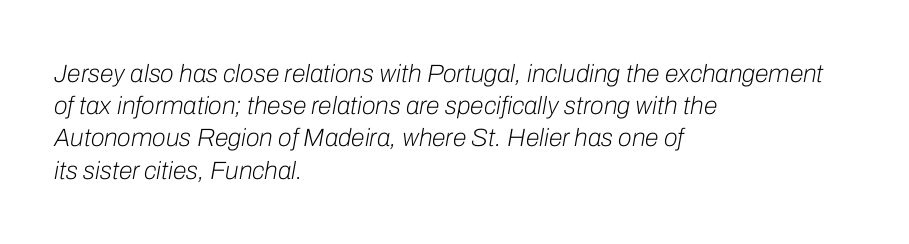
Q: Is the text bold? A: No.
Q: Is the text italic (slanted)? A: Yes, it leans right by about 10 degrees.
Q: Is the text underlined? A: No.
Q: How is the paragraph aligned? A: Left-aligned.
Q: Is the spacing between letters normal or unusually wide? A: Normal.
Q: Is the spacing between lines tight, normal or loose? A: Normal.
